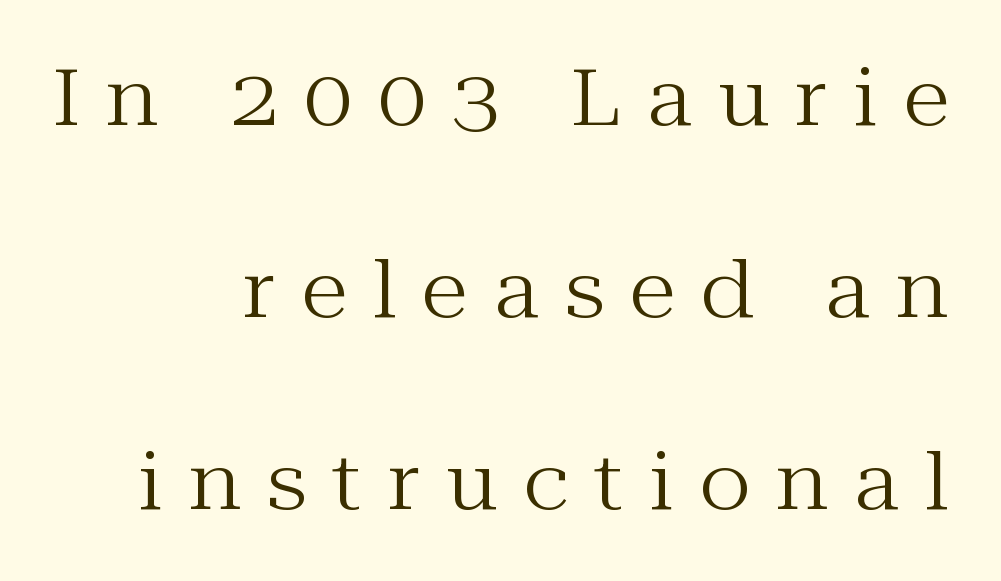
Q: Is the text bold? A: No.
Q: Is the text italic (slanted)? A: No, it is upright.
Q: Is the typeface a serif or a sans-serif typeface? A: Serif.
Q: Is the text underlined? A: No.
Q: How is the paragraph aligned? A: Right-aligned.
Q: Is the spacing between letters normal or unusually wide? A: Unusually wide.
Q: Is the spacing between lines tight, normal or loose? A: Loose.
Q: Width (condensed, normal, or wide)? A: Normal.
Q: Stroke contrast? A: Medium.
Q: x-height? A: Medium.
Q: Monospaced? A: No.
